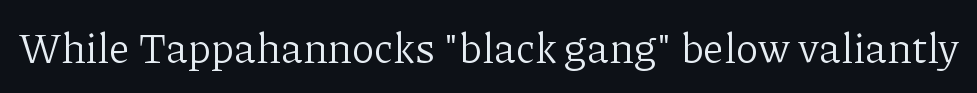
{"serif": "yes", "italic": "no", "bold": "no", "weight": "light", "width": "normal", "stroke_contrast": "low", "x_height": "medium", "monospaced": "no", "underline": "no", "letter_spacing": "normal", "letter_spacing_em": 0.0, "glyph_px": 42}
